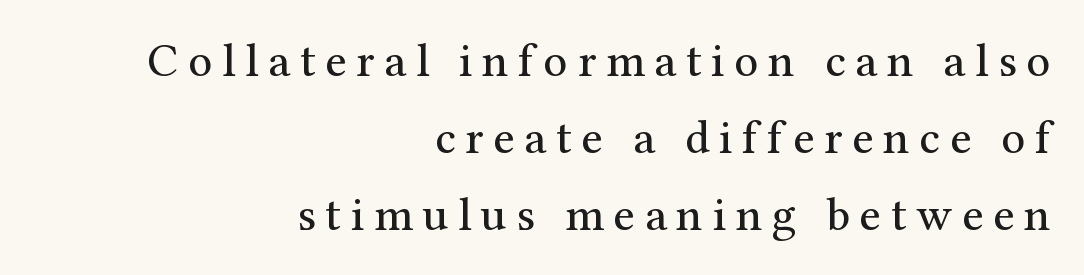
{"serif": "yes", "italic": "no", "bold": "no", "weight": "regular", "width": "normal", "stroke_contrast": "medium", "x_height": "medium", "monospaced": "no", "underline": "no", "align": "right", "line_spacing": "normal", "line_spacing_ratio": 1.6, "letter_spacing": "wide", "letter_spacing_em": 0.2, "glyph_px": 48}
